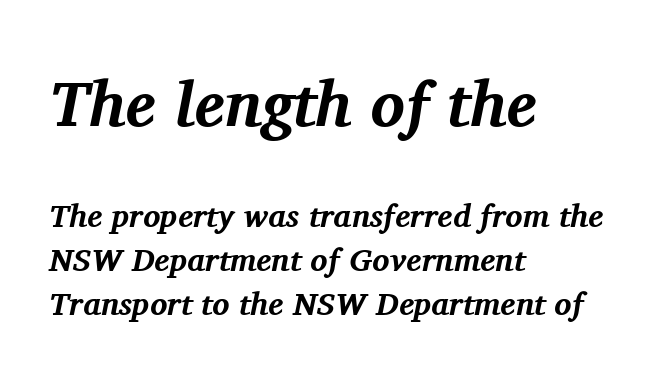
Q: Is the text bold? A: Yes.
Q: Is the text italic (slanted)? A: Yes, it leans right by about 11 degrees.
Q: Is the typeface a serif or a sans-serif typeface? A: Serif.
Q: Is the text underlined? A: No.
Q: How is the paragraph aligned? A: Left-aligned.
Q: Is the spacing between letters normal or unusually wide? A: Normal.
Q: Is the spacing between lines tight, normal or loose? A: Normal.
Q: Which block of text is set in a larger size, the first (top) or the second (bottom)? A: The first (top) one.
Q: Width (condensed, normal, or wide)? A: Normal.
Q: Stroke contrast? A: Medium.
Q: x-height? A: Medium.
Q: Monospaced? A: No.
